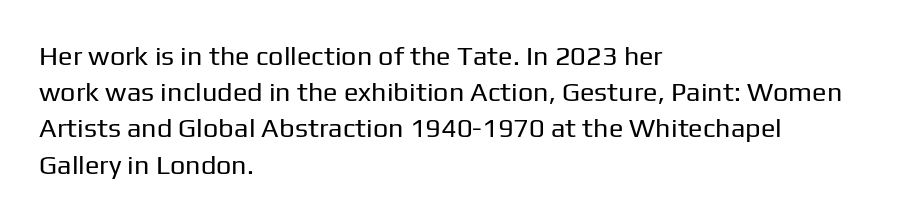
Q: Is the text bold? A: No.
Q: Is the text italic (slanted)? A: No, it is upright.
Q: Is the text underlined? A: No.
Q: How is the paragraph aligned? A: Left-aligned.
Q: Is the spacing between letters normal or unusually wide? A: Normal.
Q: Is the spacing between lines tight, normal or loose? A: Normal.
